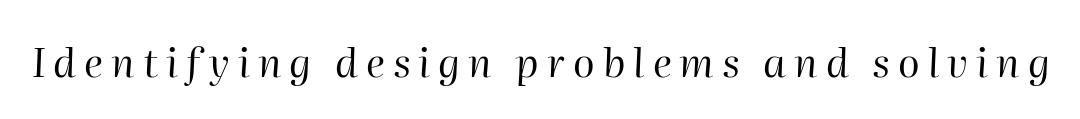
{"italic": "yes", "lean": "right", "slant_degrees": 2, "bold": "no", "weight": "regular", "width": "normal", "stroke_contrast": "high", "x_height": "medium", "monospaced": "no", "underline": "no", "letter_spacing": "wide", "letter_spacing_em": 0.2, "glyph_px": 40}
